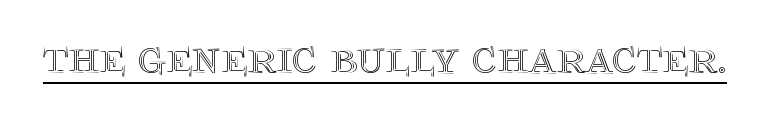
Between one letter and the next there's only the usual sliver of space. Posture: upright roman. This sample has the flowing, uneven cadence of proportional lettering. Is there an underline? Yes — a line sits under the letters.
